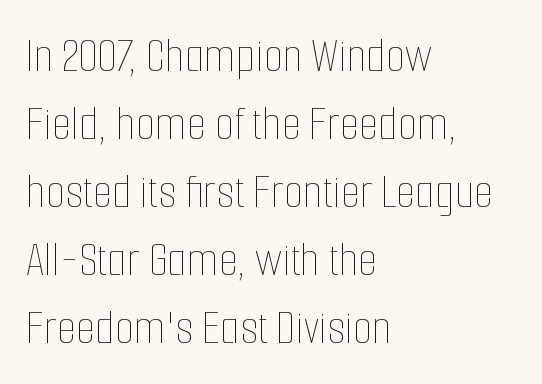
Which margin do the lines hug? The left one — the right edge is uneven. Standard letterfit; no display-style spreading of the glyphs. Is there any slant? The stems are plumb. Think of a printed novel: that variable character pitch is what you see here. What's the leading like? Ordinary, nothing unusual. Each row of text sits above clean, open space.
